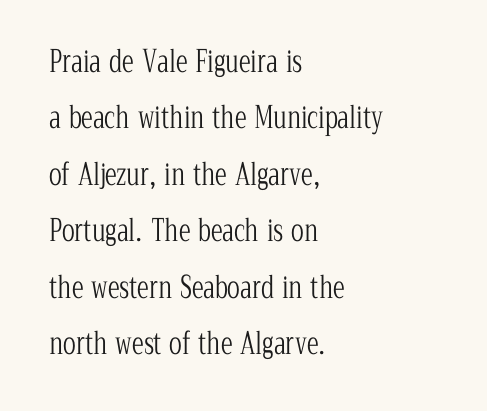
The image shows 30 px light, condensed serif type, upright; set left-aligned, line spacing 1.88x, normal letter spacing, not underlined; low stroke contrast and a medium x-height.
